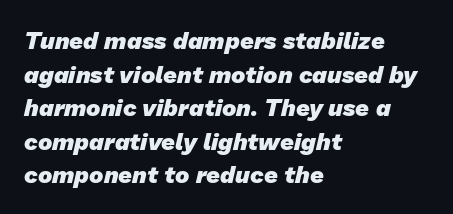
The image shows 24 px bold type; set left-aligned, normal line spacing (1.4x), normal letter spacing, not underlined.
